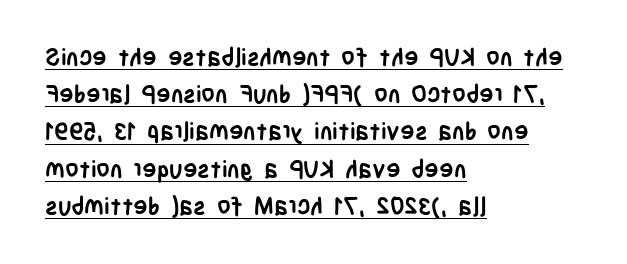
The image shows 24 px bold type, upright; set left-aligned, normal line spacing (1.55x), normal letter spacing, underlined.
